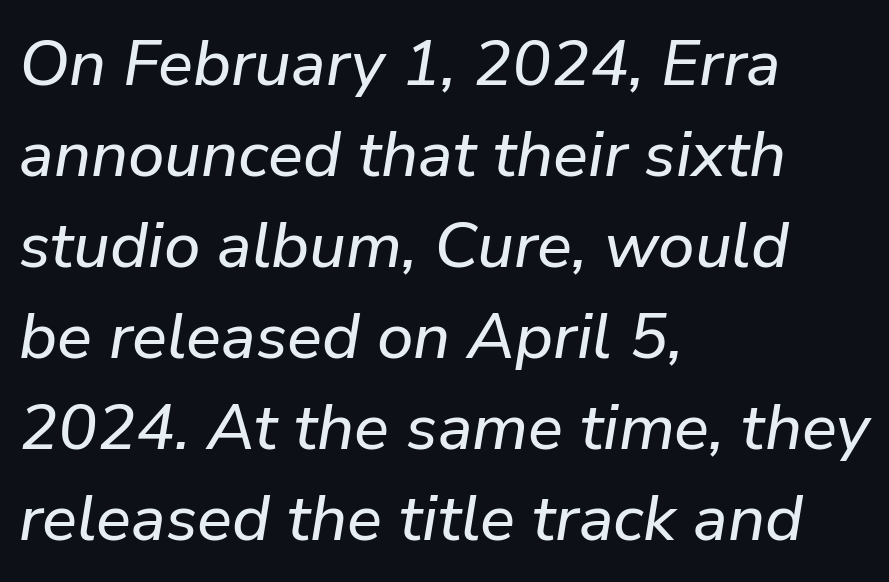
The image shows 65 px text type, italic (leaning right); set left-aligned, normal line spacing (1.4x), normal letter spacing, not underlined; low stroke contrast and a medium x-height.
